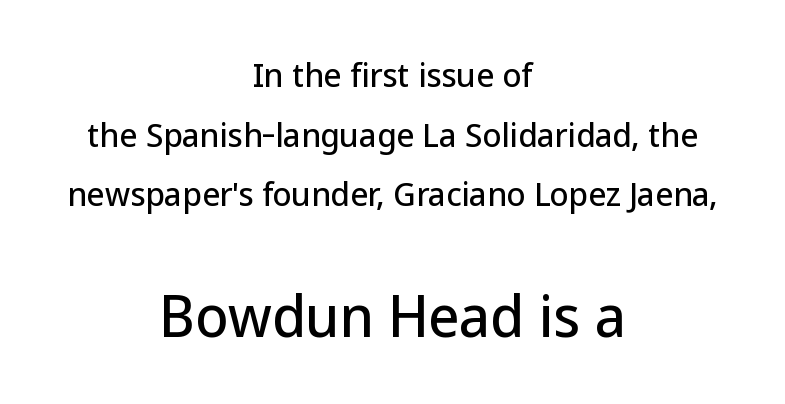
Reading down the column, the eye jumps a long way to each next line. Visually, the bottom section dominates because its glyphs are scaled up. Does the copy run flush right? No — it is centered line by line. Short note: letters normally spaced. The axis of the letterforms is exactly vertical. These lines are composed in type without serifs.
